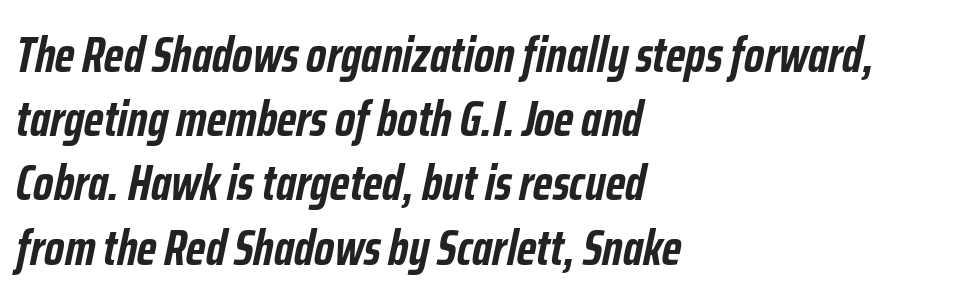
Heavy, bold letterforms. What stands out about the letter spacing? Nothing — it is the standard amount. Rule under the text: the space is simply empty. The passage shown is typed in a proportional face where columns would drift. The lettering tilts uniformly, giving the passage an italic look.
